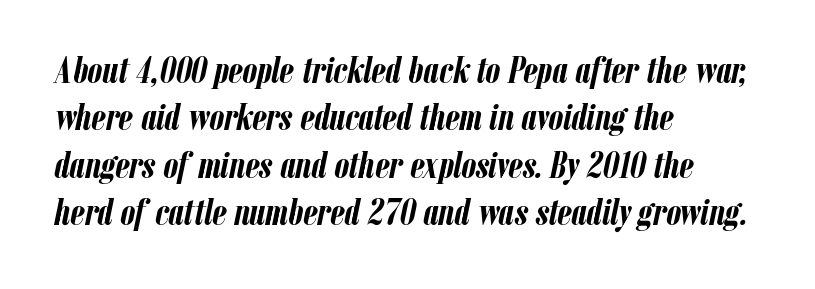
Q: Is the text bold? A: Yes.
Q: Is the text italic (slanted)? A: Yes, it leans right by about 12 degrees.
Q: Is the text underlined? A: No.
Q: How is the paragraph aligned? A: Left-aligned.
Q: Is the spacing between letters normal or unusually wide? A: Normal.
Q: Is the spacing between lines tight, normal or loose? A: Normal.
Q: Width (condensed, normal, or wide)? A: Condensed.
Q: Stroke contrast? A: Low.
Q: x-height? A: Medium.
Q: Monospaced? A: No.
